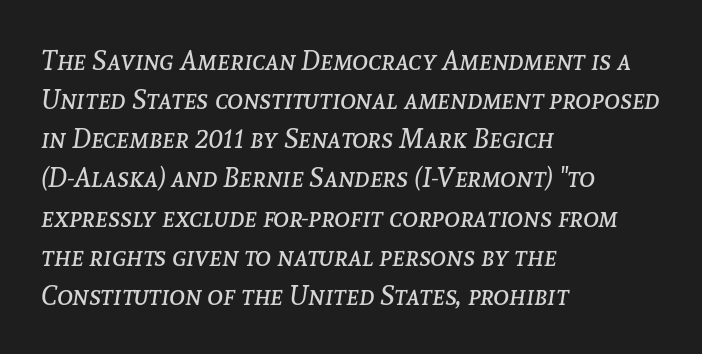
The image shows 27 px text type, italic (leaning right); set left-aligned, normal line spacing (1.45x), normal letter spacing, not underlined.
